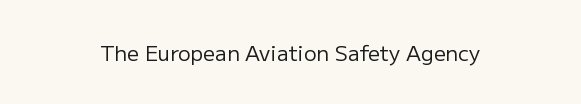
Q: Is the text bold? A: No.
Q: Is the text italic (slanted)? A: No, it is upright.
Q: Is the text underlined? A: No.
Q: How is the paragraph aligned? A: Centered.
Q: Is the spacing between letters normal or unusually wide? A: Normal.
